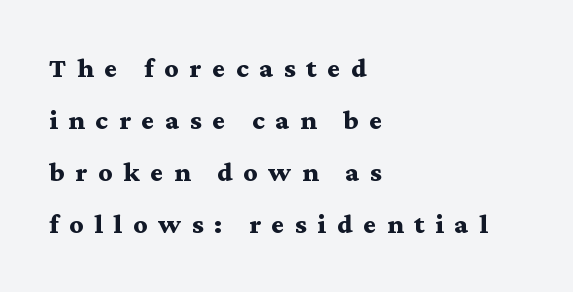
Q: Is the text bold? A: Yes.
Q: Is the text italic (slanted)? A: No, it is upright.
Q: Is the typeface a serif or a sans-serif typeface? A: Serif.
Q: Is the text underlined? A: No.
Q: How is the paragraph aligned? A: Left-aligned.
Q: Is the spacing between letters normal or unusually wide? A: Unusually wide.
Q: Width (condensed, normal, or wide)? A: Wide.
Q: Stroke contrast? A: Medium.
Q: x-height? A: Medium.
Q: Monospaced? A: No.
